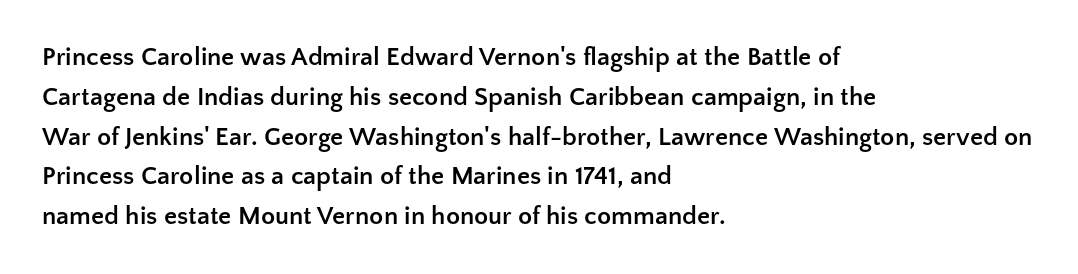
Plenty of ink on the page — the face is bold. Vertical spacing — default. Descenders hang freely into open space. All the whitespace from short lines collects on the right. This rendering leaves character spacing at its baseline value. Do the letters lean? They stand straight.
